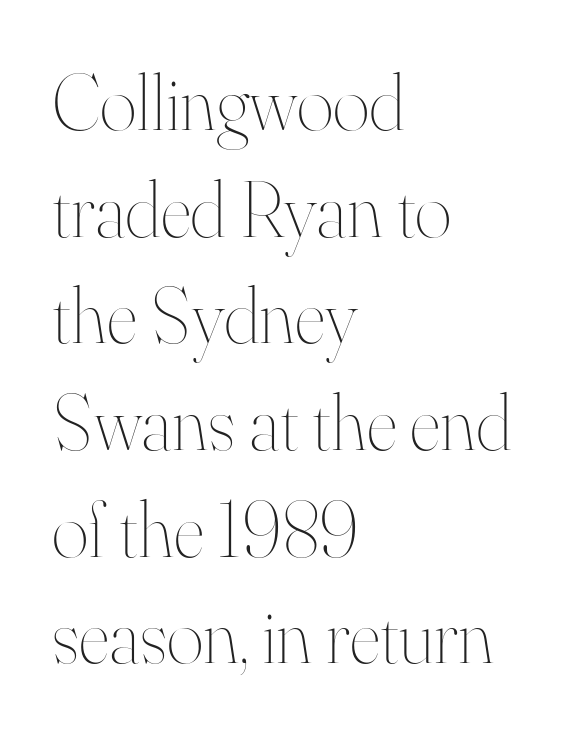
Q: Is the text bold? A: No.
Q: Is the text italic (slanted)? A: No, it is upright.
Q: Is the text underlined? A: No.
Q: How is the paragraph aligned? A: Left-aligned.
Q: Is the spacing between letters normal or unusually wide? A: Normal.
Q: Is the spacing between lines tight, normal or loose? A: Normal.
Q: Width (condensed, normal, or wide)? A: Normal.
Q: Stroke contrast? A: High.
Q: x-height? A: Small.
Q: Monospaced? A: No.
